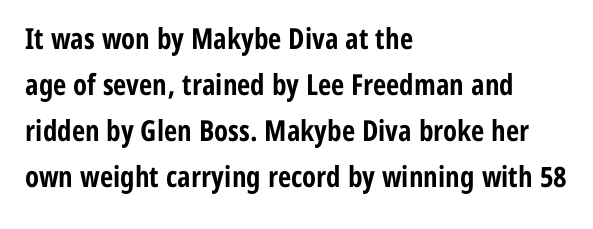
{"serif": "no", "italic": "no", "bold": "yes", "weight": "bold", "width": "condensed", "stroke_contrast": "low", "x_height": "medium", "monospaced": "no", "underline": "no", "align": "left", "line_spacing": "normal", "line_spacing_ratio": 1.59, "letter_spacing": "normal", "letter_spacing_em": 0.0, "glyph_px": 29}
